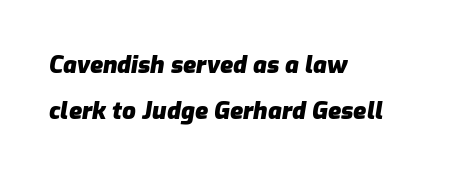
Pretty heavy lettering here — definitely bold. Bare-footed words on every line. The type is set solid horizontally, with unmodified tracking. The typography opts for an oblique posture over an upright one.
